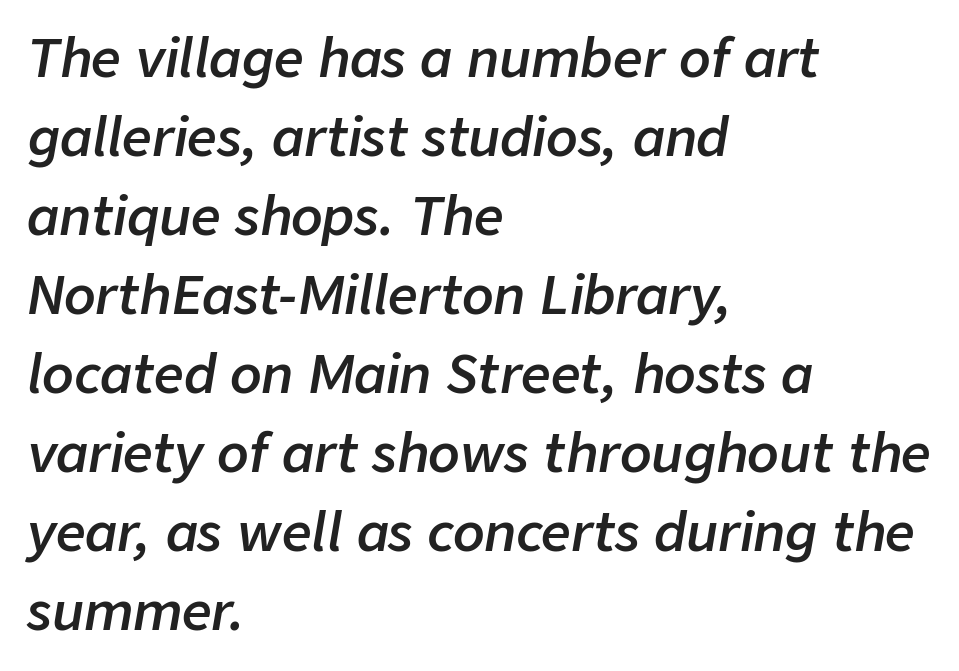
{"italic": "yes", "lean": "right", "slant_degrees": 9, "bold": "semi", "weight": "semibold", "width": "normal", "stroke_contrast": "low", "x_height": "medium", "monospaced": "no", "underline": "no", "align": "left", "line_spacing": "normal", "line_spacing_ratio": 1.52, "letter_spacing": "normal", "letter_spacing_em": 0.0, "glyph_px": 52}
